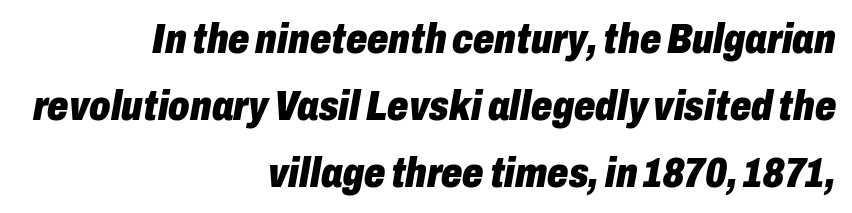
The image shows 42 px heavy, condensed type, italic (leaning right); set right-aligned, normal line spacing (1.6x), normal letter spacing, not underlined; low stroke contrast and a medium x-height.
